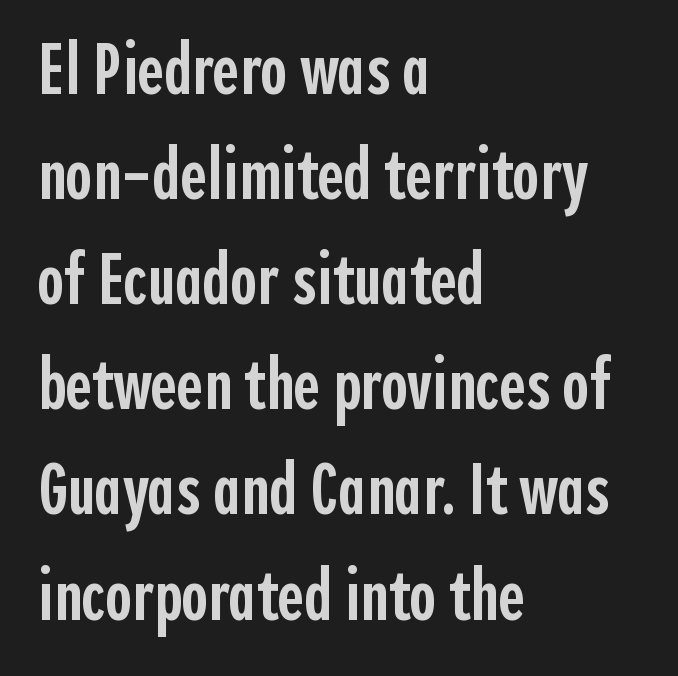
Q: Is the text bold? A: Semi-bold.
Q: Is the text italic (slanted)? A: No, it is upright.
Q: Is the typeface a serif or a sans-serif typeface? A: Sans-serif.
Q: Is the text underlined? A: No.
Q: How is the paragraph aligned? A: Left-aligned.
Q: Is the spacing between letters normal or unusually wide? A: Normal.
Q: Is the spacing between lines tight, normal or loose? A: Normal.
Q: Width (condensed, normal, or wide)? A: Condensed.
Q: x-height? A: Medium.
Q: Monospaced? A: No.
